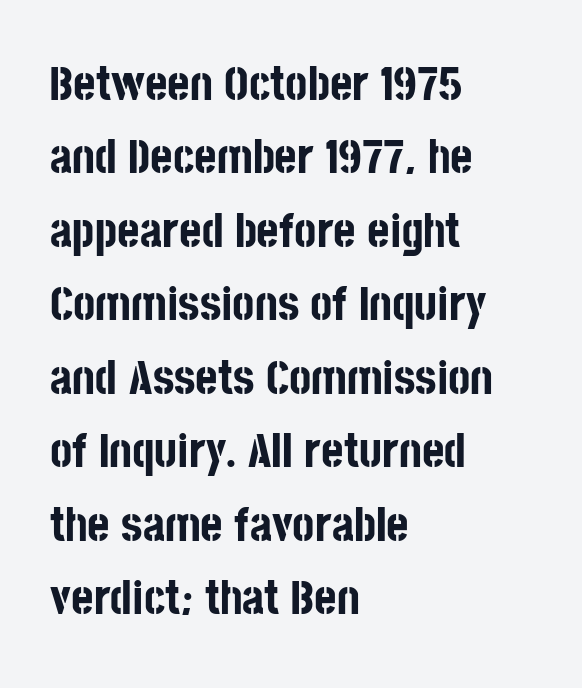
The image shows 48 px bold, condensed sans-serif type, upright; set left-aligned, normal line spacing (1.53x), normal letter spacing, not underlined; low stroke contrast and a large x-height.
